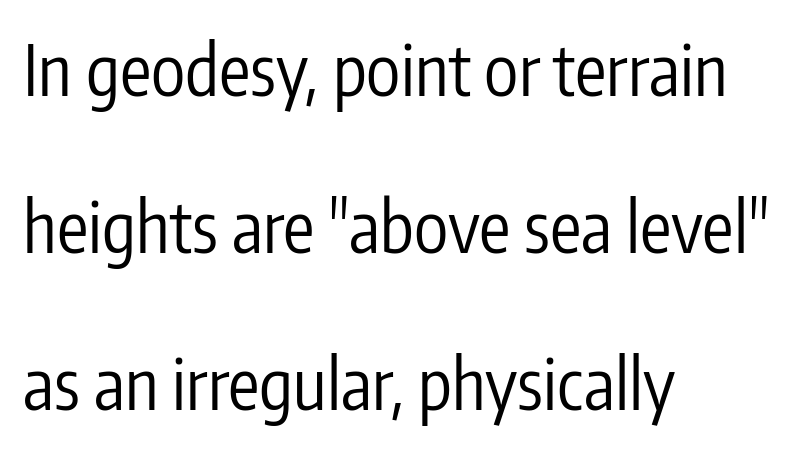
The image shows 70 px regular-weight, condensed sans-serif type, upright; set left-aligned, loose line spacing (2.24x), normal letter spacing, not underlined; low stroke contrast and a medium x-height.
